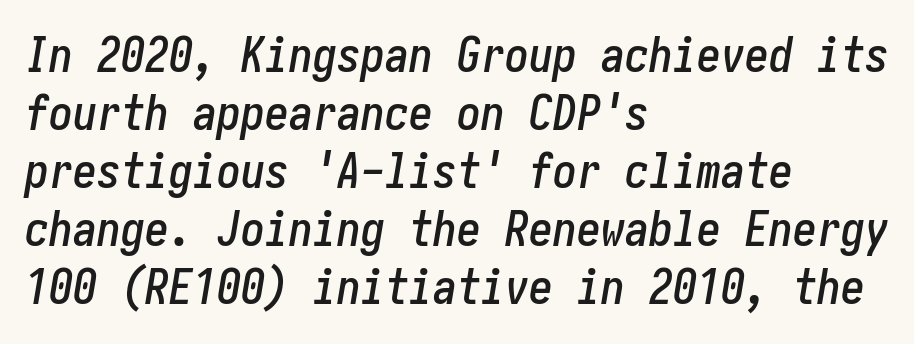
{"italic": "yes", "lean": "right", "slant_degrees": 10, "width": "condensed", "stroke_contrast": "low", "x_height": "medium", "underline": "no", "align": "left", "line_spacing_ratio": 1.21, "letter_spacing": "normal", "letter_spacing_em": 0.0, "glyph_px": 48}
